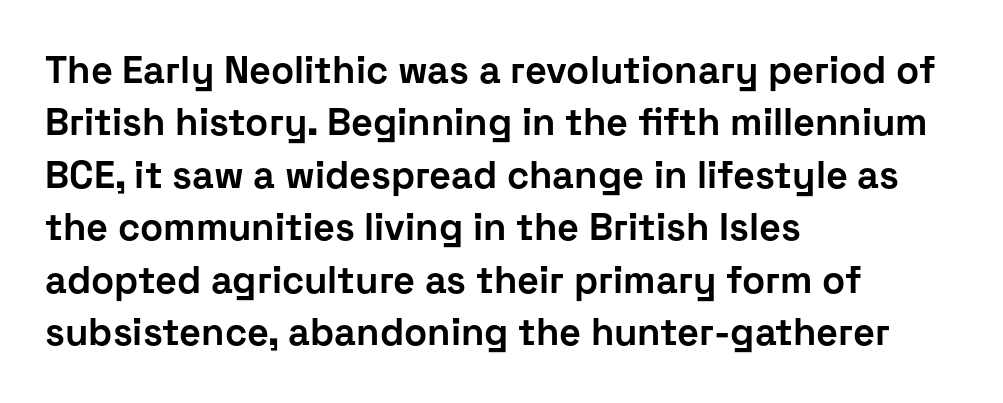
This is roman type, the default non-slanted kind. The foot of each line stays bare and open. Character widths vary here, with narrow letters taking less room than wide ones. Successive baselines arrive at the customary interval. These lines keep a tight, regular rhythm from letter to letter.
